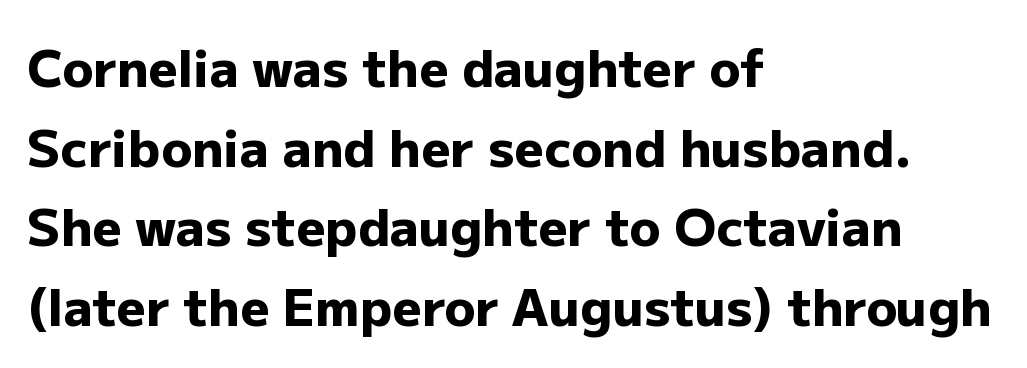
The image shows 51 px heavy sans-serif type, upright; set left-aligned, normal line spacing (1.56x), normal letter spacing, not underlined; low stroke contrast and a medium x-height.
